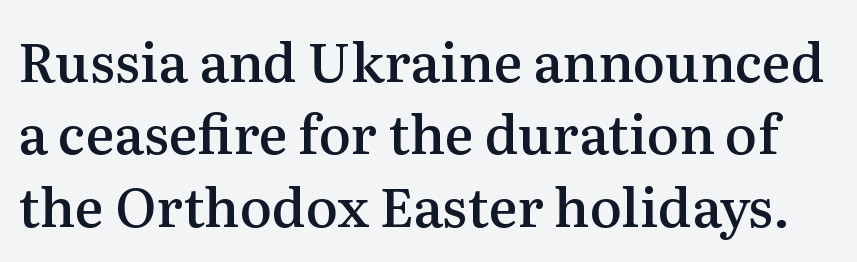
Q: Is the text bold? A: Semi-bold.
Q: Is the text italic (slanted)? A: No, it is upright.
Q: Is the typeface a serif or a sans-serif typeface? A: Serif.
Q: Is the text underlined? A: No.
Q: Is the spacing between letters normal or unusually wide? A: Normal.
Q: Is the spacing between lines tight, normal or loose? A: Normal.
Q: Width (condensed, normal, or wide)? A: Normal.
Q: Stroke contrast? A: Medium.
Q: x-height? A: Medium.
Q: Monospaced? A: No.
